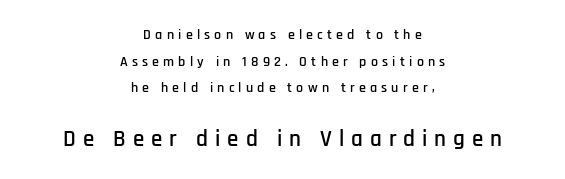
The image shows 23 px text type, upright; set centered, loose line spacing (1.91x), unusually wide letter spacing (+0.3 em), not underlined; the second (bottom) block is 1.64x larger.
